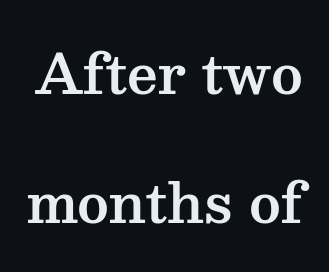
{"serif": "yes", "italic": "no", "width": "wide", "stroke_contrast": "medium", "x_height": "medium", "monospaced": "no", "underline": "no", "line_spacing": "loose", "line_spacing_ratio": 2.38, "letter_spacing": "normal", "letter_spacing_em": 0.0, "glyph_px": 54}
